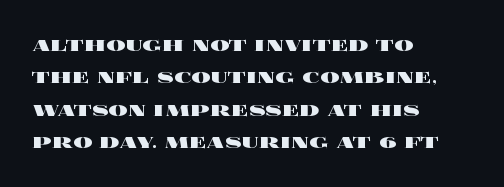
Q: Is the text bold? A: Yes.
Q: Is the text italic (slanted)? A: No, it is upright.
Q: Is the text underlined? A: No.
Q: How is the paragraph aligned? A: Left-aligned.
Q: Is the spacing between letters normal or unusually wide? A: Normal.
Q: Is the spacing between lines tight, normal or loose? A: Normal.
